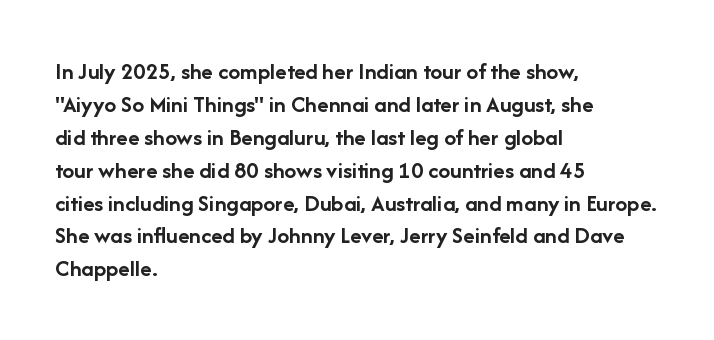
The image shows 24 px bold type, upright; set left-aligned, normal line spacing (1.37x), normal letter spacing, not underlined.
